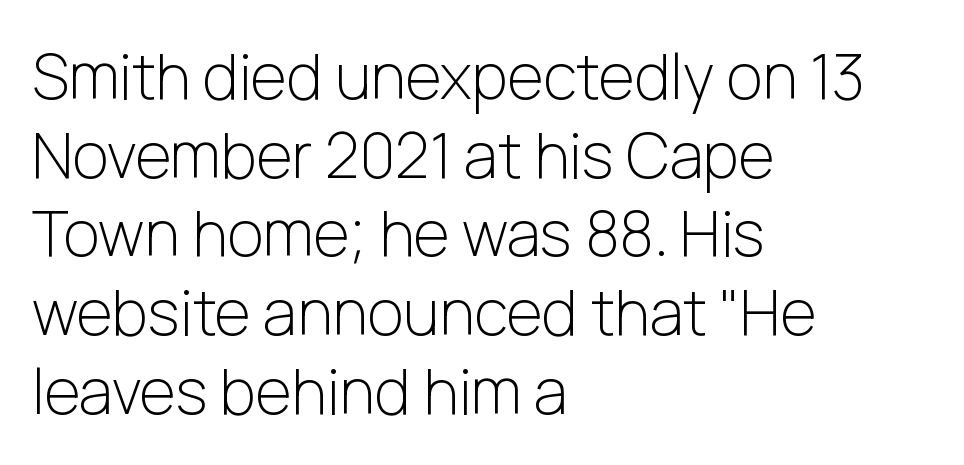
The image shows 62 px light sans-serif type, upright; set left-aligned, normal line spacing (1.27x), normal letter spacing, not underlined; low stroke contrast and a medium x-height.
